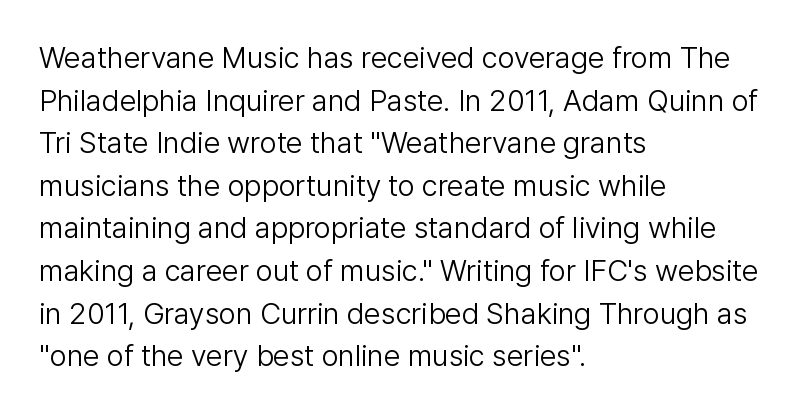
Unlike italic type, these characters show no tilt at all. Reading down the block, your eye returns to a fixed left position each line. The horizontal fit of the characters is conventional and even. Character widths vary here, with narrow letters taking less room than wide ones.
